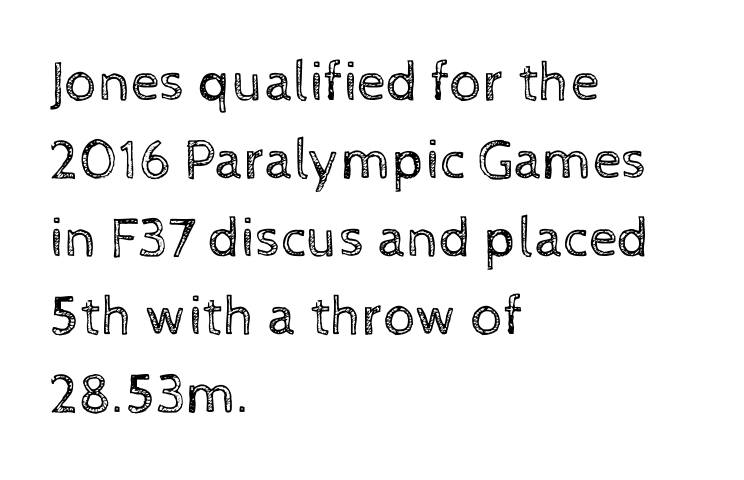
The image shows 57 px regular-weight type, upright; set left-aligned, normal line spacing (1.37x), normal letter spacing, not underlined; a medium x-height.
